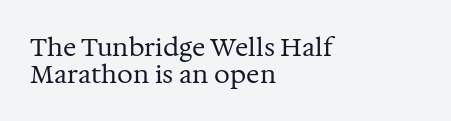
Baseline-to-baseline distance is barely more than the letter height. Bare-footed words on every line. Visually the block forms a straight wall on the left and a jagged coastline on the right. Caption: face not bold, strokes unweighted. Ordinary non-slanted type is in use.
